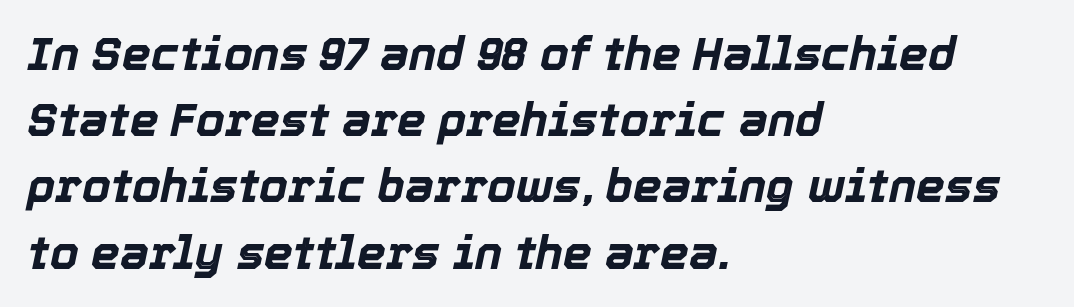
{"italic": "yes", "lean": "right", "slant_degrees": 12, "bold": "yes", "weight": "bold", "width": "normal", "x_height": "medium", "monospaced": "no", "underline": "no", "align": "left", "line_spacing": "normal", "line_spacing_ratio": 1.44, "letter_spacing": "normal", "letter_spacing_em": 0.0, "glyph_px": 46}
